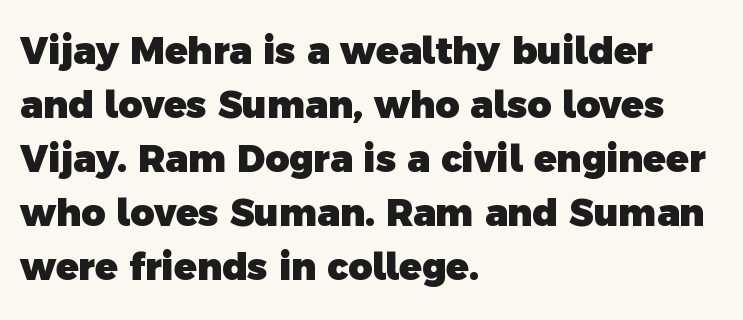
The image shows 37 px heavy sans-serif type; set left-aligned, normal line spacing (1.46x), normal letter spacing, not underlined; a medium x-height.
